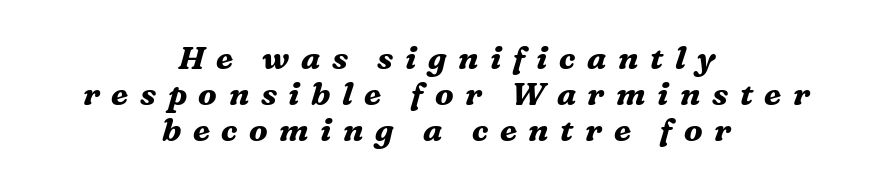
The image shows 32 px bold serif type, italic (leaning right); set centered, tight line spacing (1.12x), unusually wide letter spacing (+0.36 em), not underlined; medium stroke contrast and a medium x-height.
